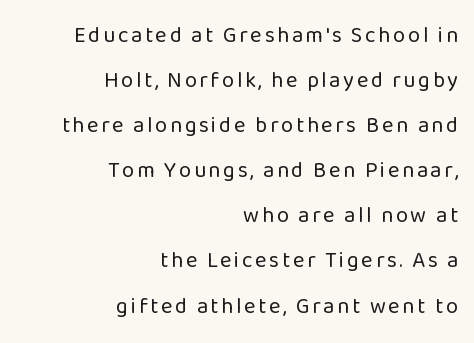
Q: Is the text bold? A: No.
Q: Is the text italic (slanted)? A: No, it is upright.
Q: Is the text underlined? A: No.
Q: How is the paragraph aligned? A: Right-aligned.
Q: Is the spacing between lines tight, normal or loose? A: Loose.
